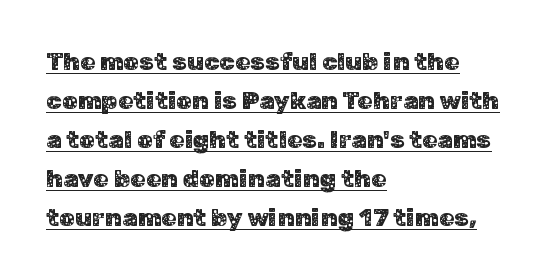
{"italic": "no", "underline": "yes", "align": "left", "line_spacing": "normal", "line_spacing_ratio": 1.56, "letter_spacing": "normal", "letter_spacing_em": 0.0, "glyph_px": 25}
